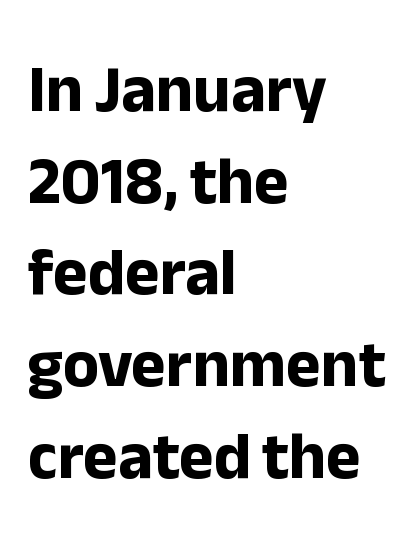
Q: Is the text bold? A: Yes.
Q: Is the text italic (slanted)? A: No, it is upright.
Q: Is the typeface a serif or a sans-serif typeface? A: Sans-serif.
Q: Is the text underlined? A: No.
Q: How is the paragraph aligned? A: Left-aligned.
Q: Is the spacing between letters normal or unusually wide? A: Normal.
Q: Is the spacing between lines tight, normal or loose? A: Normal.
Q: Width (condensed, normal, or wide)? A: Normal.
Q: Stroke contrast? A: Low.
Q: x-height? A: Medium.
Q: Monospaced? A: No.
